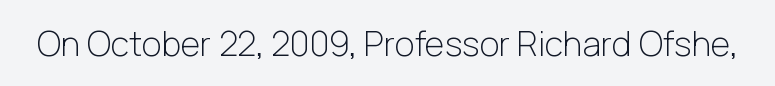
Letters have the restrained weight of plain body copy at most. This sample uses an upright cut, with every glyph sitting square on the baseline. Default kerning and tracking; the words read as compact shapes. The gap between lines stays unmarked.
